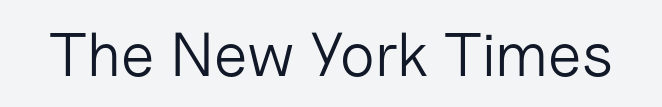
{"serif": "no", "italic": "no", "bold": "no", "weight": "light", "width": "normal", "stroke_contrast": "low", "x_height": "medium", "monospaced": "no", "underline": "no", "letter_spacing": "normal", "letter_spacing_em": 0.0, "glyph_px": 62}
